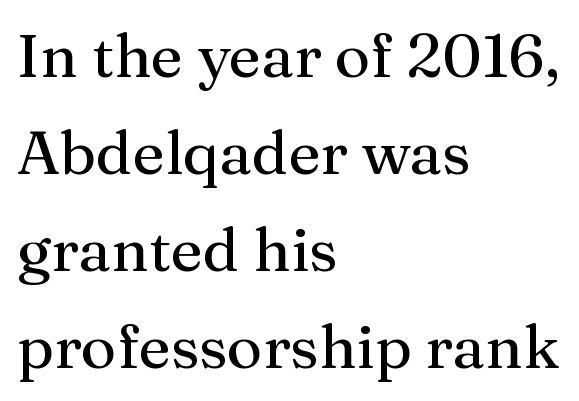
Q: Is the text italic (slanted)? A: No, it is upright.
Q: Is the typeface a serif or a sans-serif typeface? A: Serif.
Q: Is the text underlined? A: No.
Q: How is the paragraph aligned? A: Left-aligned.
Q: Is the spacing between letters normal or unusually wide? A: Normal.
Q: Is the spacing between lines tight, normal or loose? A: Normal.
Q: Width (condensed, normal, or wide)? A: Normal.
Q: Stroke contrast? A: Medium.
Q: x-height? A: Medium.
Q: Monospaced? A: No.
